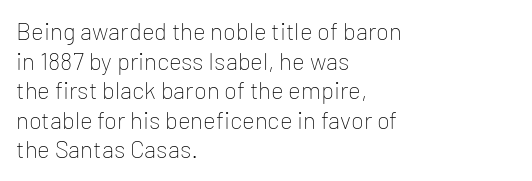
Q: Is the text bold? A: No.
Q: Is the text italic (slanted)? A: No, it is upright.
Q: Is the text underlined? A: No.
Q: How is the paragraph aligned? A: Left-aligned.
Q: Is the spacing between letters normal or unusually wide? A: Normal.
